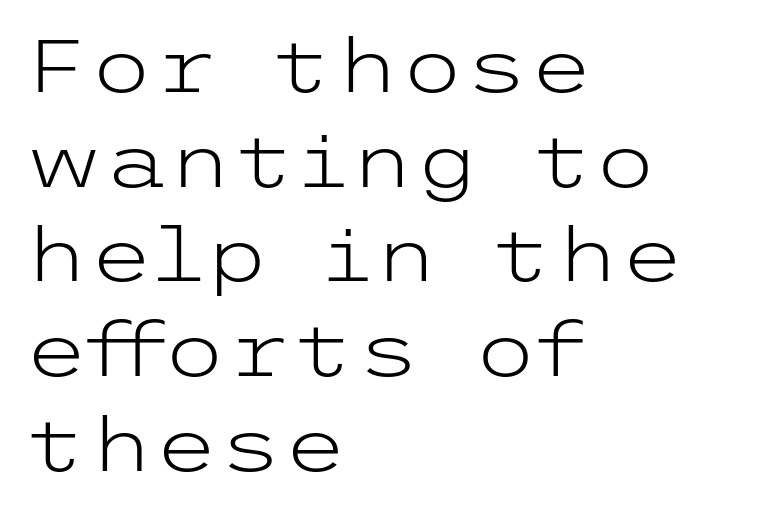
The image shows 74 px light, wide sans-serif type, upright; set left-aligned, normal line spacing (1.28x), normal letter spacing, not underlined; low stroke contrast and a medium x-height.
